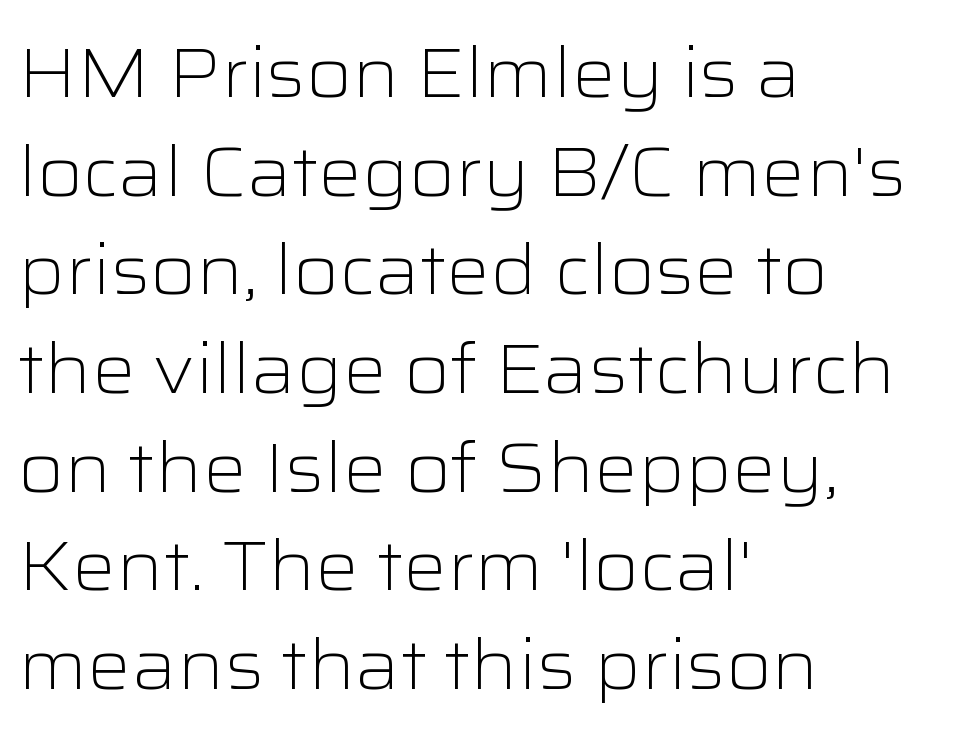
The baseline area is clear. Does the type have serifs? No, each stem ends abruptly. The lines are quadded left. Looks like regular typesetting: each glyph gets only the width it needs.
